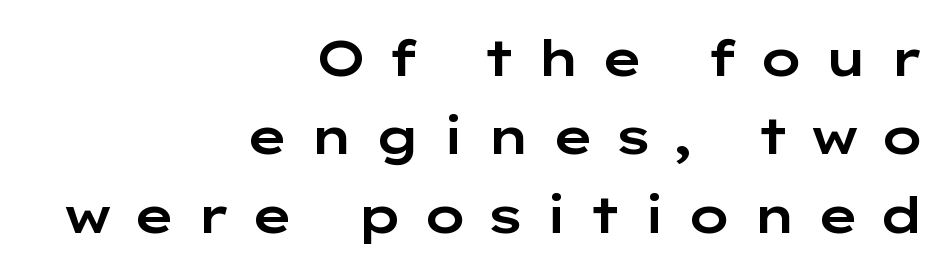
Q: Is the text italic (slanted)? A: No, it is upright.
Q: Is the typeface a serif or a sans-serif typeface? A: Sans-serif.
Q: Is the text underlined? A: No.
Q: How is the paragraph aligned? A: Right-aligned.
Q: Is the spacing between letters normal or unusually wide? A: Unusually wide.
Q: Is the spacing between lines tight, normal or loose? A: Normal.
Q: Width (condensed, normal, or wide)? A: Wide.
Q: Stroke contrast? A: Low.
Q: x-height? A: Medium.
Q: Monospaced? A: No.
